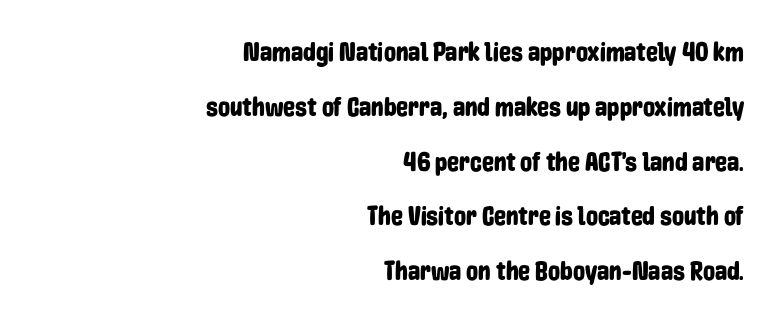
Q: Is the text italic (slanted)? A: No, it is upright.
Q: Is the text underlined? A: No.
Q: How is the paragraph aligned? A: Right-aligned.
Q: Is the spacing between letters normal or unusually wide? A: Normal.
Q: Is the spacing between lines tight, normal or loose? A: Loose.
